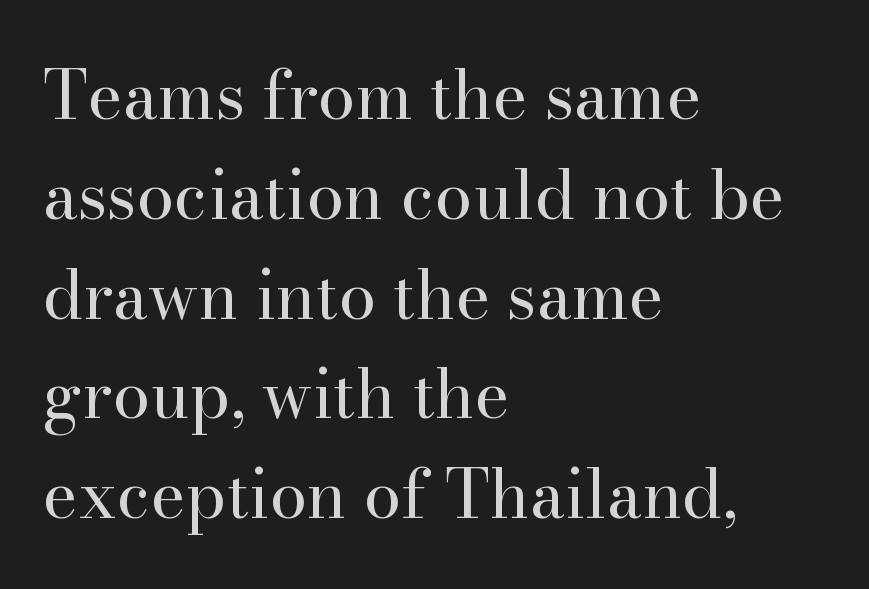
The image shows 67 px regular-weight serif type, upright; set left-aligned, normal line spacing (1.49x), normal letter spacing, not underlined; high stroke contrast and a small x-height.
